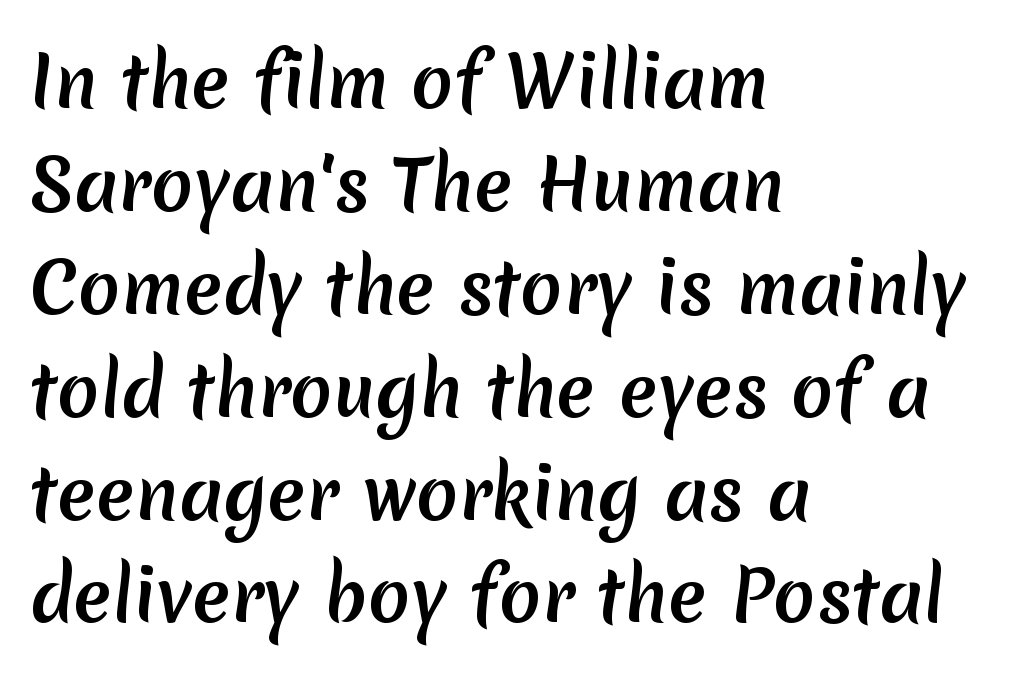
Only glyphs here, with clear space below each row. Character widths vary here, with narrow letters taking less room than wide ones. Is the block centered? No — it sits flush against the left margin. Successive baselines arrive at the customary interval. Tracking here is standard; glyphs follow each other at the usual distance.
